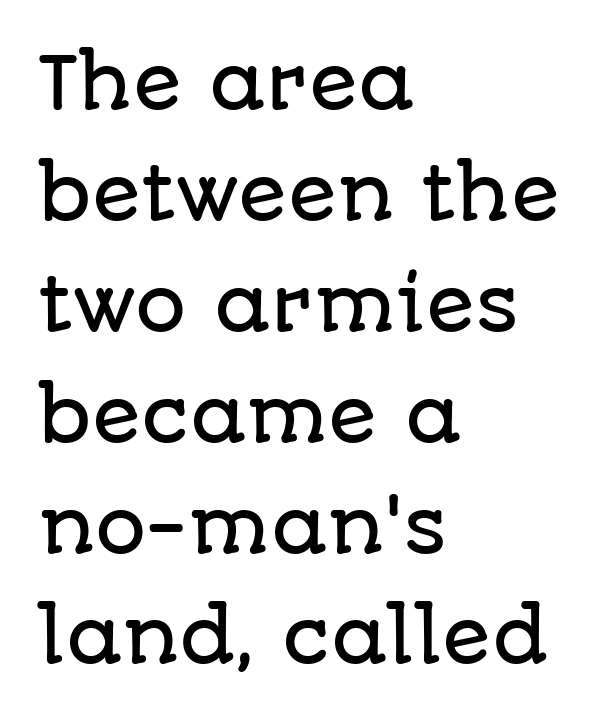
Q: Is the text italic (slanted)? A: No, it is upright.
Q: Is the typeface a serif or a sans-serif typeface? A: Sans-serif.
Q: Is the text underlined? A: No.
Q: How is the paragraph aligned? A: Left-aligned.
Q: Is the spacing between letters normal or unusually wide? A: Normal.
Q: Is the spacing between lines tight, normal or loose? A: Normal.
Q: Width (condensed, normal, or wide)? A: Normal.
Q: Stroke contrast? A: Low.
Q: x-height? A: Large.
Q: Monospaced? A: No.
